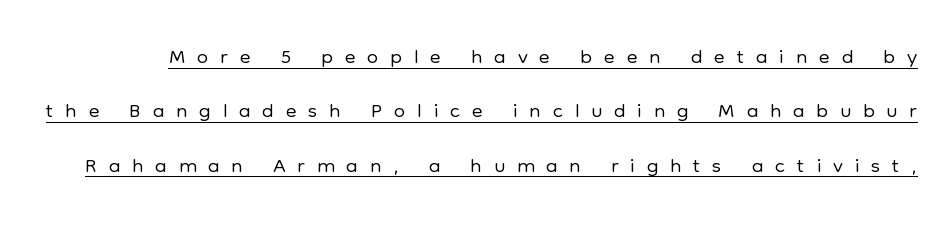
{"serif": "no", "italic": "no", "bold": "no", "weight": "light", "width": "normal", "stroke_contrast": "low", "x_height": "medium", "monospaced": "no", "underline": "yes", "line_spacing": "normal", "line_spacing_ratio": 1.7, "letter_spacing": "wide", "letter_spacing_em": 0.37, "glyph_px": 32}
